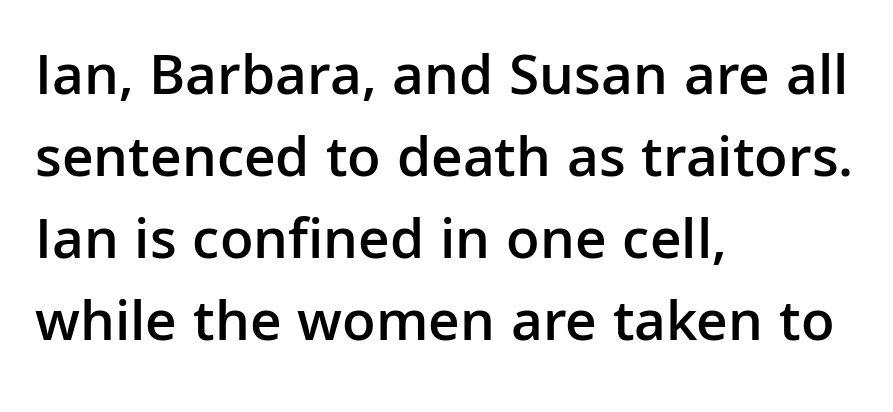
The image shows 59 px semibold sans-serif type, upright; set left-aligned, normal line spacing (1.39x), normal letter spacing, not underlined; low stroke contrast and a medium x-height.
